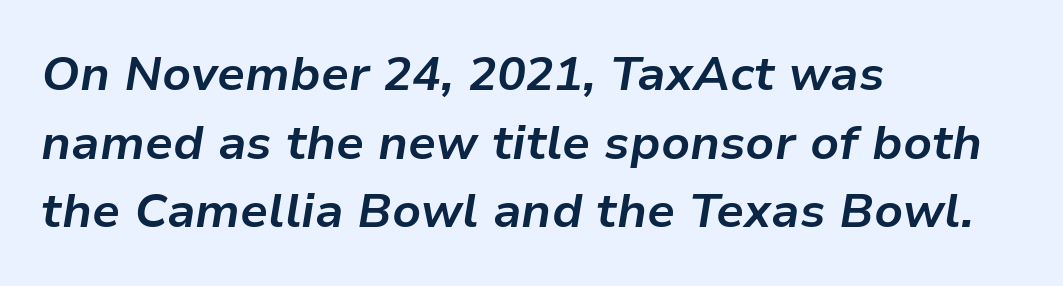
These lines sit exactly where default settings would place them. Characters follow at the spacing the type designer built in. A student would call this left alignment; a typographer would say flush left, rag right. The strokes are fattened all the way to bold.
